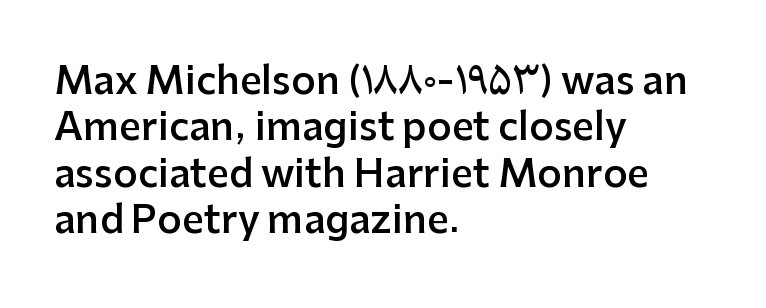
Q: Is the text bold? A: Semi-bold.
Q: Is the text italic (slanted)? A: No, it is upright.
Q: Is the typeface a serif or a sans-serif typeface? A: Sans-serif.
Q: Is the text underlined? A: No.
Q: How is the paragraph aligned? A: Left-aligned.
Q: Is the spacing between letters normal or unusually wide? A: Normal.
Q: Width (condensed, normal, or wide)? A: Normal.
Q: Stroke contrast? A: Low.
Q: x-height? A: Medium.
Q: Monospaced? A: No.
